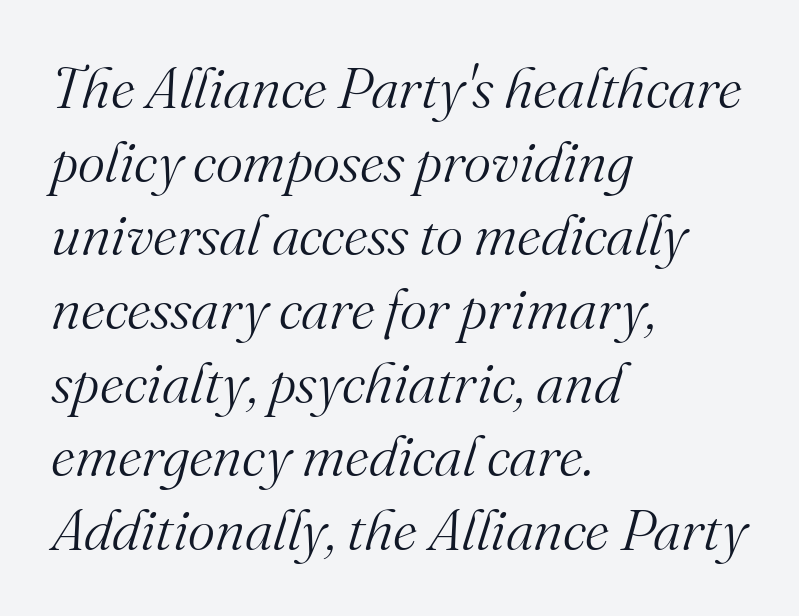
Q: Is the text bold? A: No.
Q: Is the text italic (slanted)? A: Yes, it leans right by about 16 degrees.
Q: Is the typeface a serif or a sans-serif typeface? A: Serif.
Q: Is the text underlined? A: No.
Q: How is the paragraph aligned? A: Left-aligned.
Q: Is the spacing between letters normal or unusually wide? A: Normal.
Q: Is the spacing between lines tight, normal or loose? A: Normal.
Q: Width (condensed, normal, or wide)? A: Normal.
Q: Stroke contrast? A: Medium.
Q: x-height? A: Small.
Q: Monospaced? A: No.
